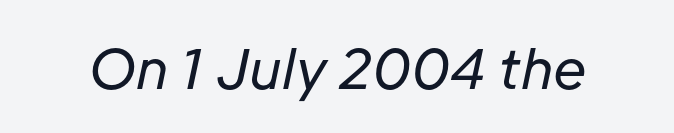
Q: Is the text bold? A: No.
Q: Is the text italic (slanted)? A: Yes, it leans right by about 12 degrees.
Q: Is the text underlined? A: No.
Q: Is the spacing between letters normal or unusually wide? A: Normal.
Q: Width (condensed, normal, or wide)? A: Normal.
Q: Stroke contrast? A: Low.
Q: x-height? A: Medium.
Q: Monospaced? A: No.
